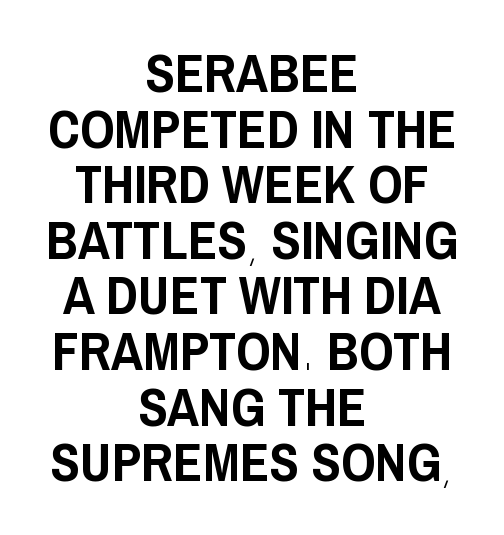
The image shows 54 px condensed sans-serif type, upright; set centered, tight line spacing (1.03x), normal letter spacing, not underlined; low stroke contrast and a large x-height.
